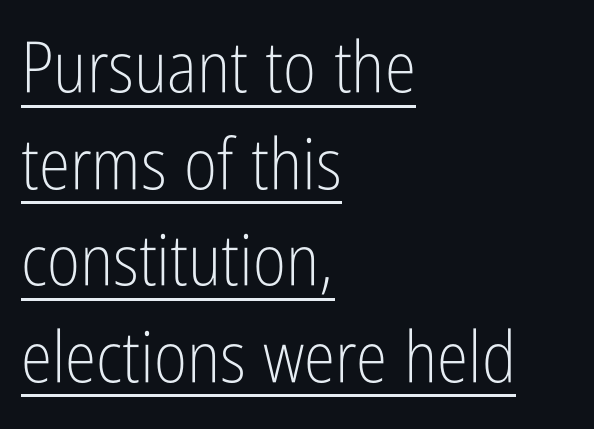
{"serif": "no", "italic": "no", "bold": "no", "weight": "light", "width": "condensed", "stroke_contrast": "low", "x_height": "medium", "monospaced": "no", "underline": "yes", "align": "left", "line_spacing": "normal", "line_spacing_ratio": 1.36, "letter_spacing": "normal", "letter_spacing_em": 0.0, "glyph_px": 71}
